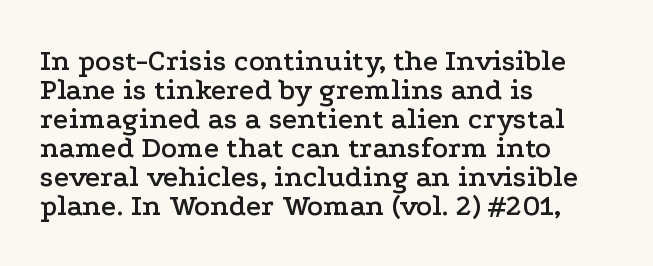
Q: Is the text italic (slanted)? A: No, it is upright.
Q: Is the typeface a serif or a sans-serif typeface? A: Serif.
Q: Is the text underlined? A: No.
Q: How is the paragraph aligned? A: Left-aligned.
Q: Is the spacing between letters normal or unusually wide? A: Normal.
Q: Is the spacing between lines tight, normal or loose? A: Tight.
Q: Width (condensed, normal, or wide)? A: Wide.
Q: Stroke contrast? A: Low.
Q: x-height? A: Medium.
Q: Monospaced? A: No.
